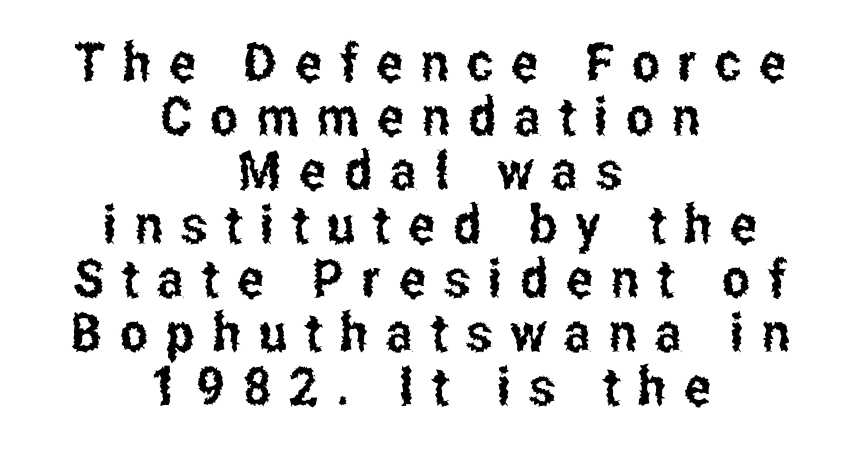
Q: Is the text italic (slanted)? A: No, it is upright.
Q: Is the typeface a serif or a sans-serif typeface? A: Sans-serif.
Q: Is the text underlined? A: No.
Q: How is the paragraph aligned? A: Centered.
Q: Is the spacing between letters normal or unusually wide? A: Unusually wide.
Q: Is the spacing between lines tight, normal or loose? A: Tight.
Q: Width (condensed, normal, or wide)? A: Condensed.
Q: Stroke contrast? A: Low.
Q: x-height? A: Medium.
Q: Monospaced? A: No.
